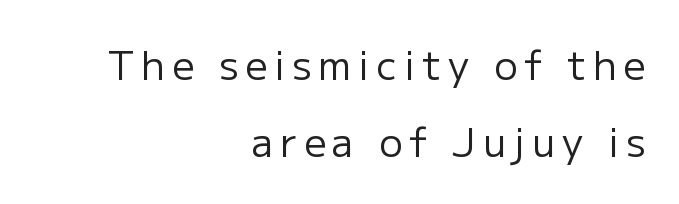
The rendering shows plain stroke endings on the letterforms — a sans-serif design. Check the space under the baseline: it is left empty. A light-to-regular cut is what we see here. The lettering stays uniformly vertical, giving the passage a roman look.
